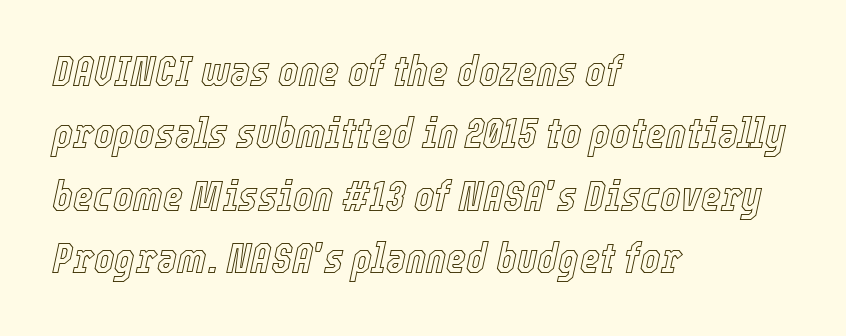
Q: Is the text italic (slanted)? A: Yes, it leans right by about 12 degrees.
Q: Is the text underlined? A: No.
Q: How is the paragraph aligned? A: Left-aligned.
Q: Is the spacing between letters normal or unusually wide? A: Normal.
Q: Is the spacing between lines tight, normal or loose? A: Normal.
Q: Width (condensed, normal, or wide)? A: Condensed.
Q: x-height? A: Medium.
Q: Monospaced? A: No.
